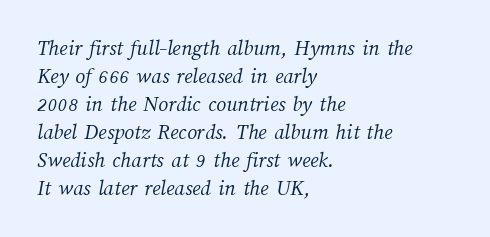
{"bold": "no", "underline": "no", "align": "left", "line_spacing": "normal", "line_spacing_ratio": 1.27, "letter_spacing": "normal", "letter_spacing_em": 0.0, "glyph_px": 22}
